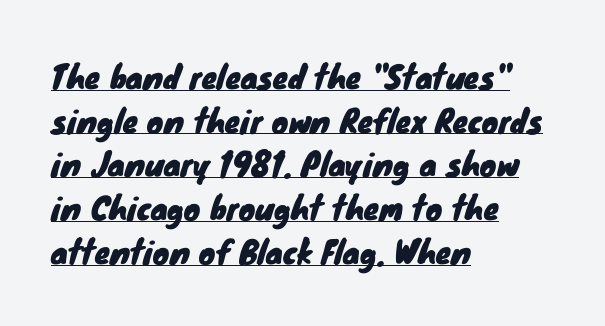
The image shows 31 px sans-serif type; set left-aligned, normal line spacing (1.41x), normal letter spacing, underlined; low stroke contrast and a small x-height.
